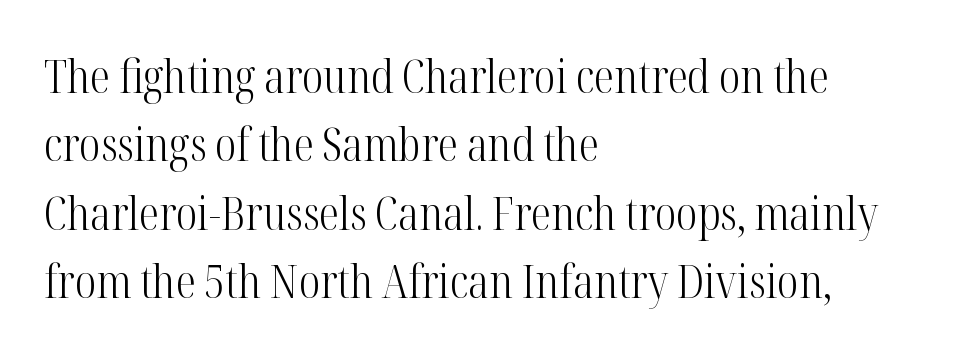
Q: Is the text bold? A: No.
Q: Is the text italic (slanted)? A: No, it is upright.
Q: Is the typeface a serif or a sans-serif typeface? A: Serif.
Q: Is the text underlined? A: No.
Q: How is the paragraph aligned? A: Left-aligned.
Q: Is the spacing between letters normal or unusually wide? A: Normal.
Q: Is the spacing between lines tight, normal or loose? A: Normal.
Q: Width (condensed, normal, or wide)? A: Condensed.
Q: Stroke contrast? A: High.
Q: x-height? A: Medium.
Q: Monospaced? A: No.
